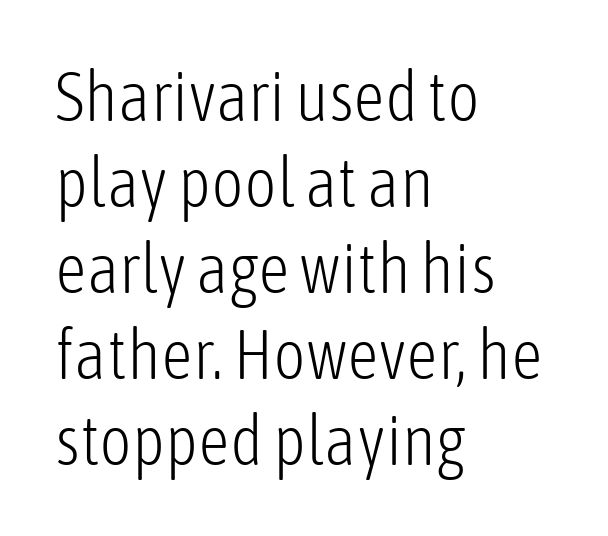
{"serif": "no", "italic": "no", "bold": "no", "weight": "light", "width": "condensed", "stroke_contrast": "low", "x_height": "medium", "monospaced": "no", "underline": "no", "align": "left", "line_spacing_ratio": 1.23, "letter_spacing": "normal", "letter_spacing_em": 0.0, "glyph_px": 70}
